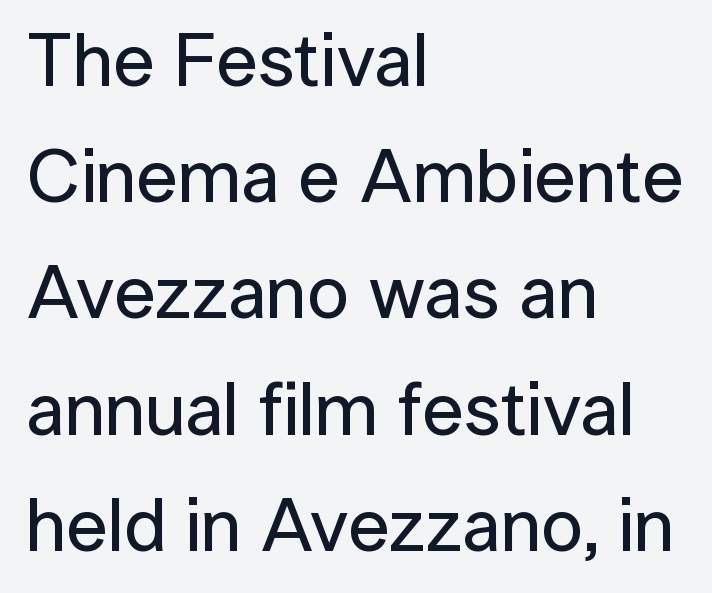
Q: Is the text italic (slanted)? A: No, it is upright.
Q: Is the typeface a serif or a sans-serif typeface? A: Sans-serif.
Q: Is the text underlined? A: No.
Q: How is the paragraph aligned? A: Left-aligned.
Q: Is the spacing between letters normal or unusually wide? A: Normal.
Q: Is the spacing between lines tight, normal or loose? A: Normal.
Q: Width (condensed, normal, or wide)? A: Normal.
Q: Stroke contrast? A: Low.
Q: x-height? A: Medium.
Q: Monospaced? A: No.
